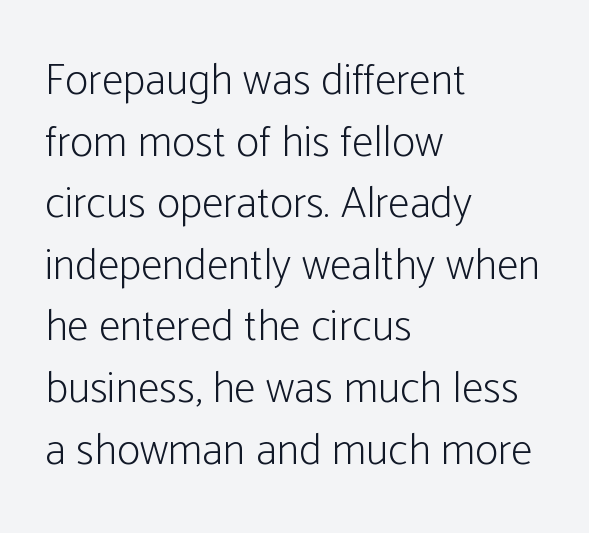
Q: Is the text bold? A: No.
Q: Is the text italic (slanted)? A: No, it is upright.
Q: Is the typeface a serif or a sans-serif typeface? A: Sans-serif.
Q: Is the text underlined? A: No.
Q: How is the paragraph aligned? A: Left-aligned.
Q: Is the spacing between letters normal or unusually wide? A: Normal.
Q: Is the spacing between lines tight, normal or loose? A: Normal.
Q: Width (condensed, normal, or wide)? A: Condensed.
Q: Stroke contrast? A: Low.
Q: x-height? A: Medium.
Q: Monospaced? A: No.
